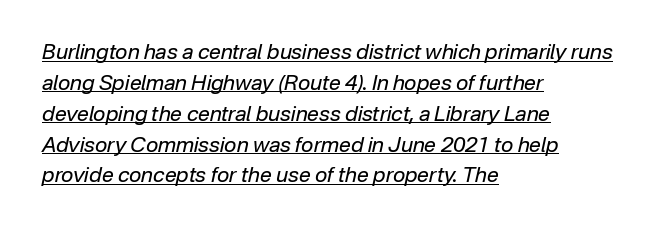
Q: Is the text bold? A: No.
Q: Is the text italic (slanted)? A: Yes, it leans right by about 12 degrees.
Q: Is the text underlined? A: Yes.
Q: How is the paragraph aligned? A: Left-aligned.
Q: Is the spacing between letters normal or unusually wide? A: Normal.
Q: Is the spacing between lines tight, normal or loose? A: Normal.
